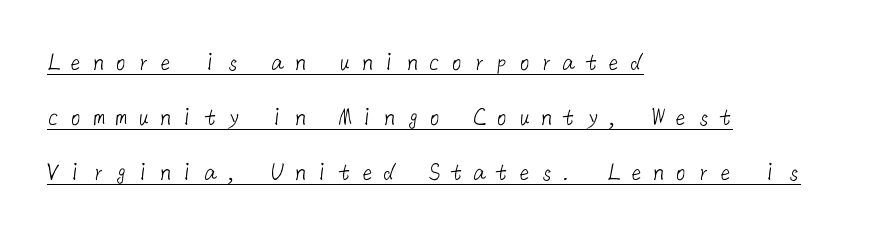
Q: Is the text bold? A: No.
Q: Is the text underlined? A: Yes.
Q: How is the paragraph aligned? A: Left-aligned.
Q: Is the spacing between letters normal or unusually wide? A: Unusually wide.
Q: Is the spacing between lines tight, normal or loose? A: Loose.
